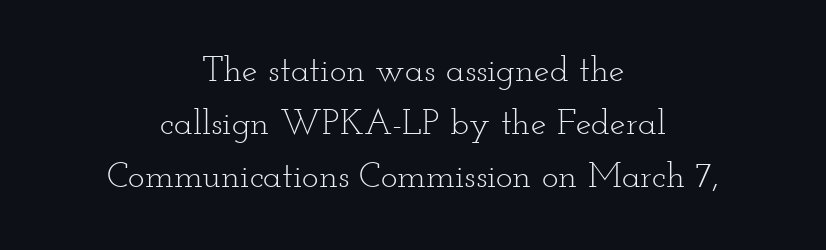
The image shows 35 px light, wide serif type, upright; set centered, normal line spacing (1.51x), normal letter spacing, not underlined; low stroke contrast and a small x-height.
